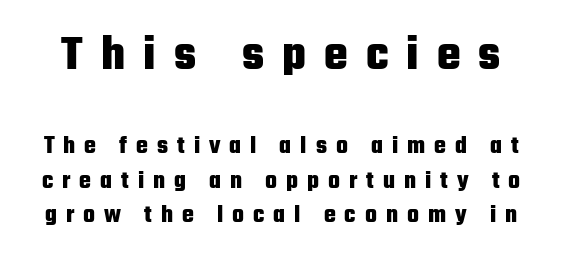
{"serif": "no", "italic": "no", "bold": "yes", "weight": "heavy", "width": "condensed", "stroke_contrast": "low", "x_height": "medium", "monospaced": "no", "underline": "no", "line_spacing": "normal", "line_spacing_ratio": 1.37, "letter_spacing": "wide", "letter_spacing_em": 0.36, "larger_block": "first", "size_ratio": 2.0, "glyph_px": 50}
